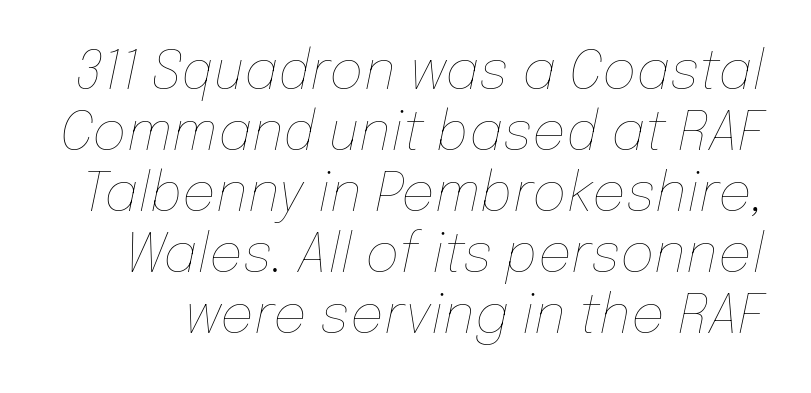
Q: Is the text bold? A: No.
Q: Is the text italic (slanted)? A: Yes, it leans right by about 12 degrees.
Q: Is the text underlined? A: No.
Q: Is the spacing between letters normal or unusually wide? A: Normal.
Q: Is the spacing between lines tight, normal or loose? A: Tight.
Q: Width (condensed, normal, or wide)? A: Normal.
Q: Stroke contrast? A: Low.
Q: x-height? A: Medium.
Q: Monospaced? A: No.
